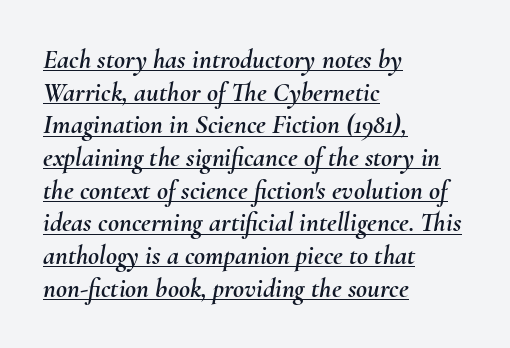
{"italic": "yes", "lean": "right", "slant_degrees": 10, "underline": "yes", "align": "left", "line_spacing_ratio": 1.21, "letter_spacing": "normal", "letter_spacing_em": 0.0, "glyph_px": 27}
